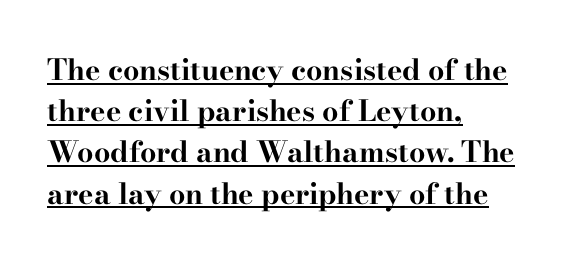
{"serif": "yes", "italic": "no", "bold": "yes", "weight": "bold", "width": "wide", "stroke_contrast": "high", "x_height": "small", "monospaced": "no", "underline": "yes", "align": "left", "line_spacing": "normal", "line_spacing_ratio": 1.42, "letter_spacing": "normal", "letter_spacing_em": 0.0, "glyph_px": 29}
